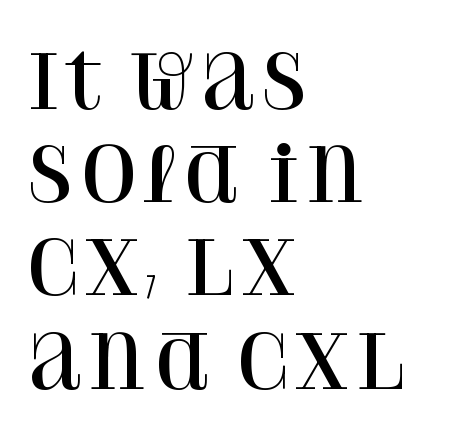
Q: Is the text italic (slanted)? A: No, it is upright.
Q: Is the typeface a serif or a sans-serif typeface? A: Serif.
Q: Is the text underlined? A: No.
Q: How is the paragraph aligned? A: Left-aligned.
Q: Is the spacing between letters normal or unusually wide? A: Normal.
Q: Is the spacing between lines tight, normal or loose? A: Normal.
Q: Width (condensed, normal, or wide)? A: Normal.
Q: Stroke contrast? A: High.
Q: x-height? A: Large.
Q: Monospaced? A: No.
